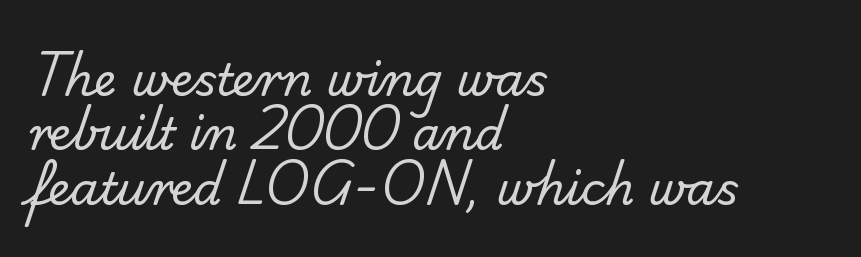
Short and long lines alike share a common starting point at left. The letters carry no serifs — their stems end cleanly without finishing strokes. The typesetting does not lean heavy: it is not bold. Descender tails drop into unmarked territory. Nobody touched the tracking dial on this one.
